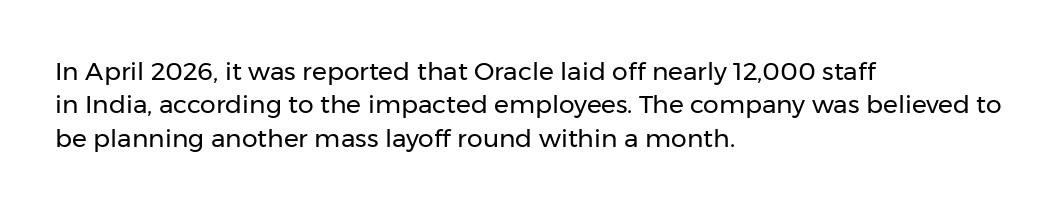
The image shows 25 px text type, upright; set left-aligned, normal line spacing (1.34x), normal letter spacing, not underlined.
